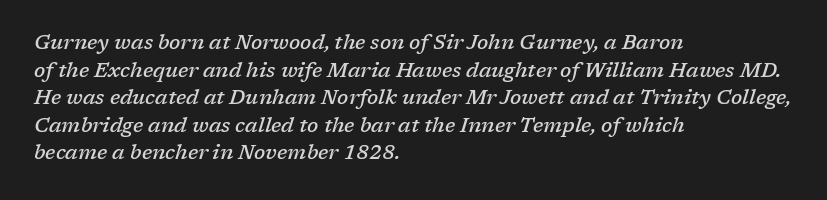
The image shows 20 px text type, italic (leaning right); set left-aligned, normal line spacing (1.38x), normal letter spacing, not underlined.
